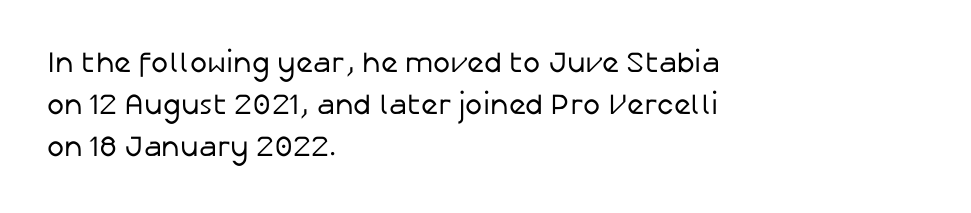
The strokes carry an ordinary text weight at most. Here the glyphs are tracked normally, forming tight word shapes. Stroke terminals: plain, sans-serif. Honestly, there is no underline to notice here at all.
